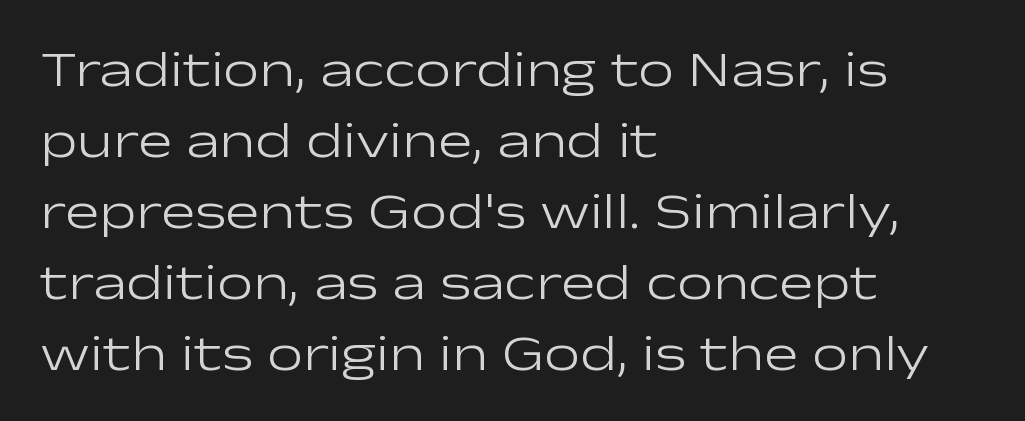
Q: Is the text bold? A: No.
Q: Is the text italic (slanted)? A: No, it is upright.
Q: Is the typeface a serif or a sans-serif typeface? A: Sans-serif.
Q: Is the text underlined? A: No.
Q: How is the paragraph aligned? A: Left-aligned.
Q: Is the spacing between letters normal or unusually wide? A: Normal.
Q: Is the spacing between lines tight, normal or loose? A: Normal.
Q: Width (condensed, normal, or wide)? A: Wide.
Q: Stroke contrast? A: Low.
Q: x-height? A: Medium.
Q: Monospaced? A: No.
